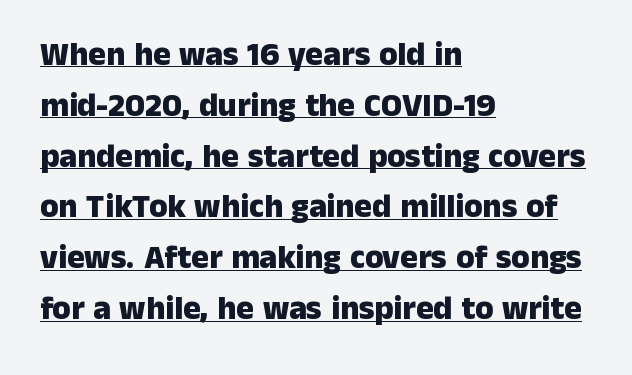
Serifs: no, the terminals of the letterforms are clean. Is this a fixed-width face? No — the glyphs have proportional, varying widths. The letters stand straight up with perfectly vertical stems. Honestly, the underline is the first thing you notice here. Pretty heavy lettering here — definitely bold.
